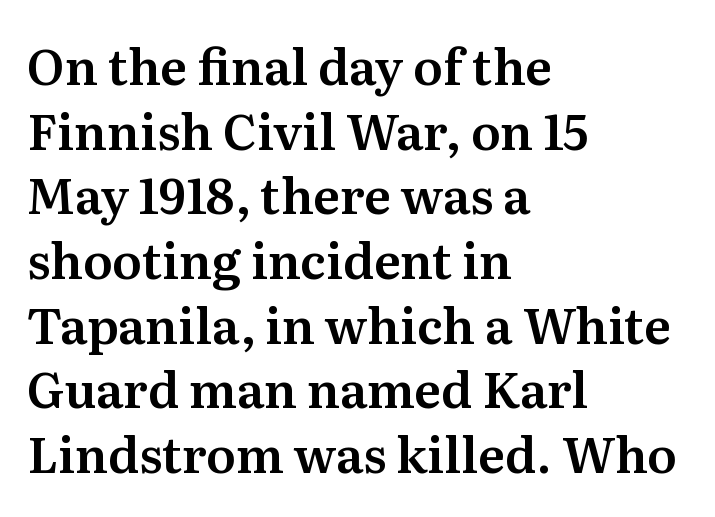
The image shows 49 px serif type, upright; set left-aligned, normal line spacing (1.32x), normal letter spacing, not underlined; medium stroke contrast and a medium x-height.
